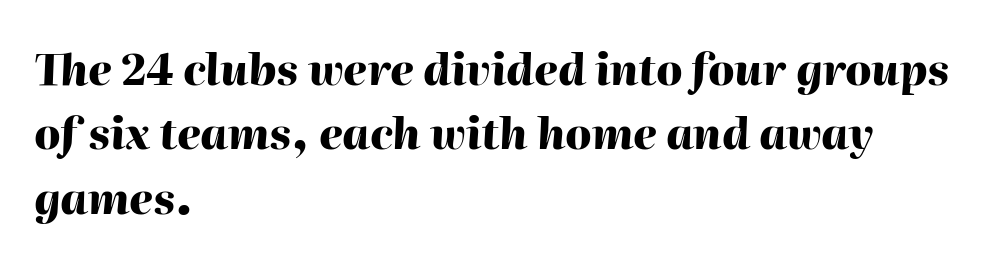
The image shows 43 px heavy type, italic (leaning right); set left-aligned, normal line spacing (1.5x), normal letter spacing, not underlined; high stroke contrast and a medium x-height.
